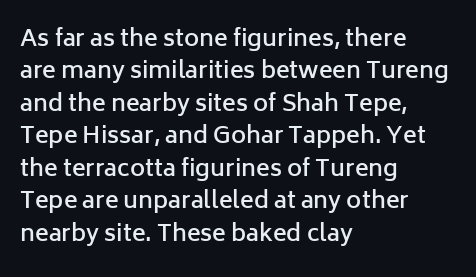
Q: Is the text bold? A: Semi-bold.
Q: Is the text italic (slanted)? A: No, it is upright.
Q: Is the text underlined? A: No.
Q: How is the paragraph aligned? A: Left-aligned.
Q: Is the spacing between letters normal or unusually wide? A: Normal.
Q: Is the spacing between lines tight, normal or loose? A: Normal.
